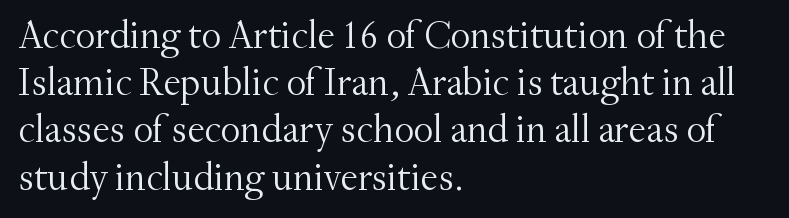
Q: Is the text bold? A: No.
Q: Is the text italic (slanted)? A: No, it is upright.
Q: Is the typeface a serif or a sans-serif typeface? A: Serif.
Q: Is the text underlined? A: No.
Q: How is the paragraph aligned? A: Left-aligned.
Q: Is the spacing between letters normal or unusually wide? A: Normal.
Q: Width (condensed, normal, or wide)? A: Normal.
Q: Stroke contrast? A: Medium.
Q: x-height? A: Small.
Q: Monospaced? A: No.
